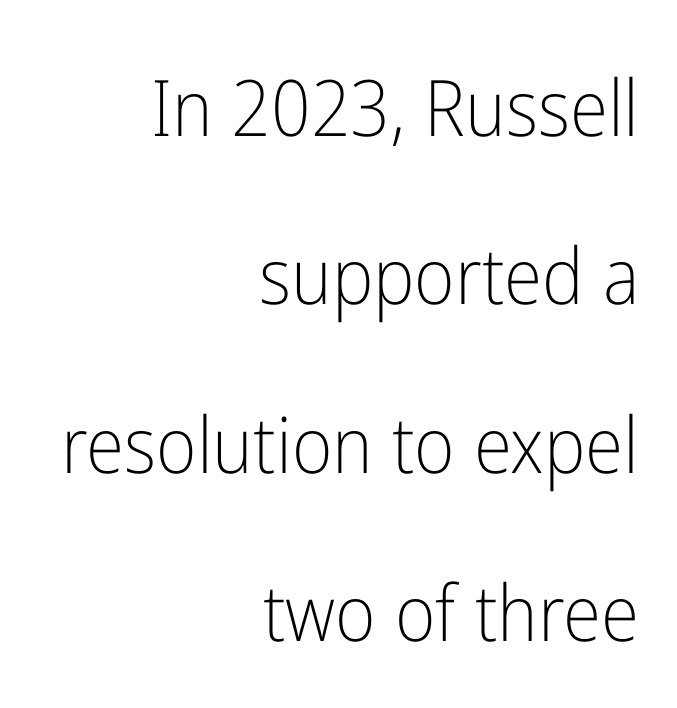
Q: Is the text bold? A: No.
Q: Is the text italic (slanted)? A: No, it is upright.
Q: Is the typeface a serif or a sans-serif typeface? A: Sans-serif.
Q: Is the text underlined? A: No.
Q: How is the paragraph aligned? A: Right-aligned.
Q: Is the spacing between letters normal or unusually wide? A: Normal.
Q: Is the spacing between lines tight, normal or loose? A: Loose.
Q: Width (condensed, normal, or wide)? A: Condensed.
Q: Stroke contrast? A: Low.
Q: x-height? A: Medium.
Q: Monospaced? A: No.
